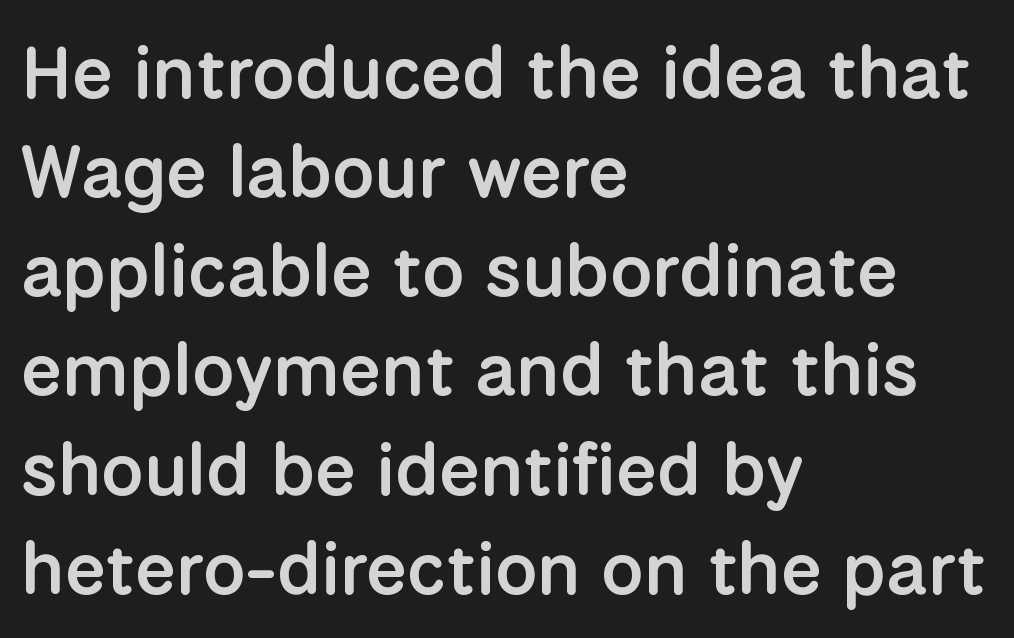
The image shows 74 px semibold sans-serif type, upright; set left-aligned, normal line spacing (1.34x), normal letter spacing, not underlined; low stroke contrast and a medium x-height.
